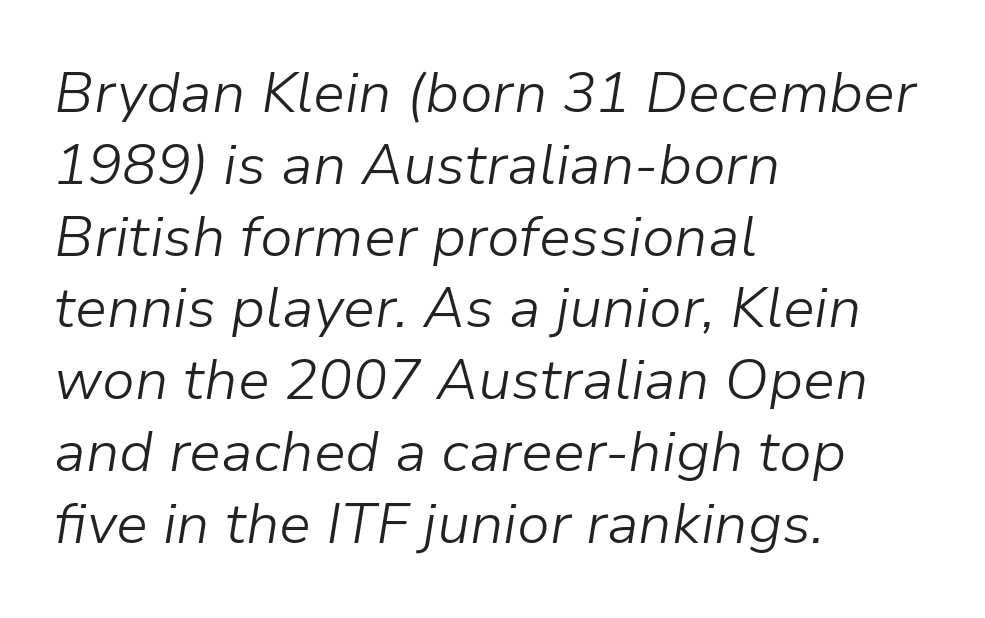
{"italic": "yes", "lean": "right", "slant_degrees": 9, "bold": "no", "weight": "light", "width": "normal", "stroke_contrast": "low", "x_height": "medium", "monospaced": "no", "underline": "no", "align": "left", "line_spacing": "normal", "line_spacing_ratio": 1.26, "letter_spacing": "normal", "letter_spacing_em": 0.0, "glyph_px": 57}
